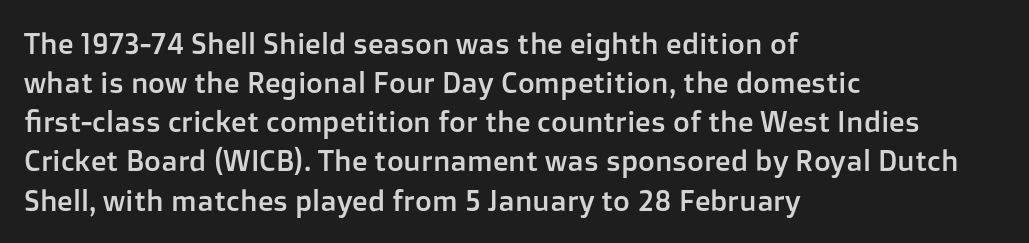
The image shows 29 px sans-serif type, upright; set left-aligned, normal line spacing (1.35x), normal letter spacing, not underlined; low stroke contrast and a medium x-height.
